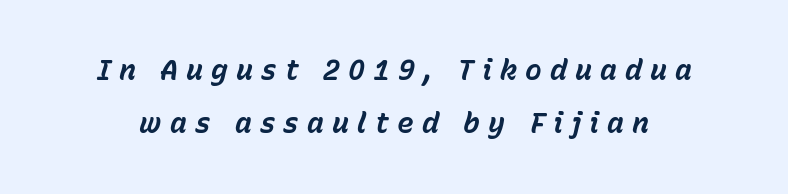
If you drew a line through each stem, it would be angled. Look at the tracking — it's clearly loosened, letters drifting apart. A typesetter would call this proportional, since set widths differ per character. Baseline-to-baseline distance is far greater than the letter height.
